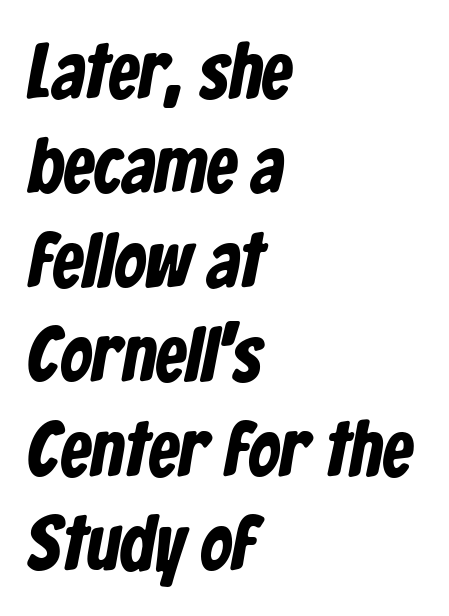
{"serif": "no", "bold": "yes", "weight": "bold", "width": "condensed", "stroke_contrast": "low", "x_height": "medium", "monospaced": "no", "underline": "no", "align": "left", "line_spacing_ratio": 1.21, "letter_spacing": "normal", "letter_spacing_em": 0.0, "glyph_px": 78}
